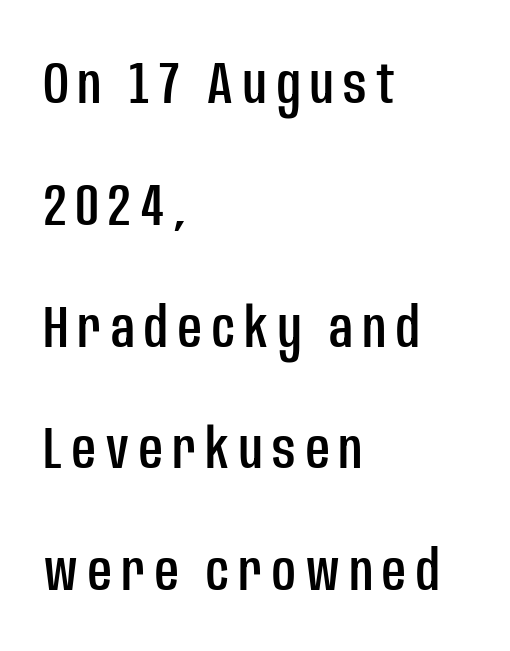
The image shows 58 px condensed sans-serif type, upright; set left-aligned, loose line spacing (2.1x), not underlined; low stroke contrast and a large x-height.
